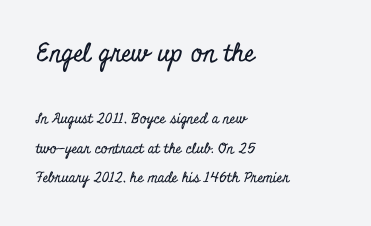
Q: Is the text italic (slanted)? A: Yes.
Q: Is the text underlined? A: No.
Q: How is the paragraph aligned? A: Left-aligned.
Q: Is the spacing between letters normal or unusually wide? A: Normal.
Q: Is the spacing between lines tight, normal or loose? A: Loose.
Q: Which block of text is set in a larger size, the first (top) or the second (bottom)? A: The first (top) one.
